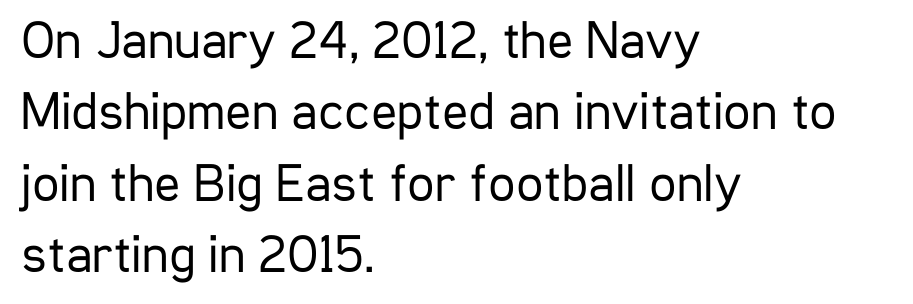
Q: Is the text bold? A: No.
Q: Is the text italic (slanted)? A: No, it is upright.
Q: Is the typeface a serif or a sans-serif typeface? A: Sans-serif.
Q: Is the text underlined? A: No.
Q: How is the paragraph aligned? A: Left-aligned.
Q: Is the spacing between letters normal or unusually wide? A: Normal.
Q: Is the spacing between lines tight, normal or loose? A: Normal.
Q: Width (condensed, normal, or wide)? A: Condensed.
Q: Stroke contrast? A: Low.
Q: x-height? A: Medium.
Q: Monospaced? A: No.
